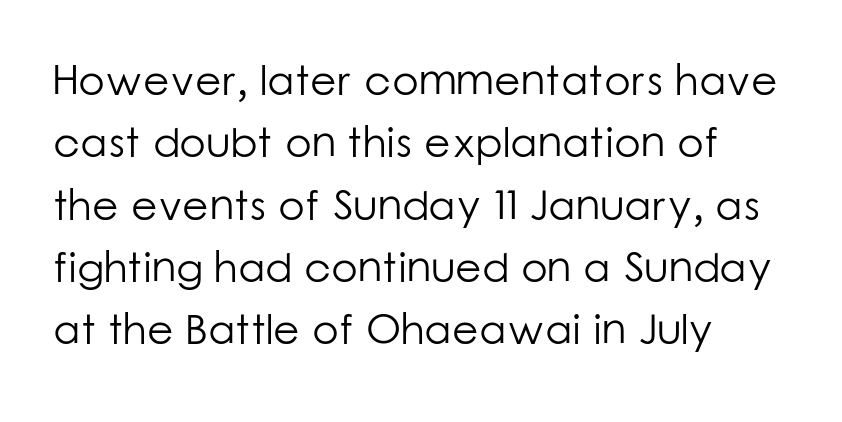
The image shows 43 px light sans-serif type, upright; set left-aligned, normal line spacing (1.45x), normal letter spacing, not underlined; low stroke contrast and a medium x-height.
